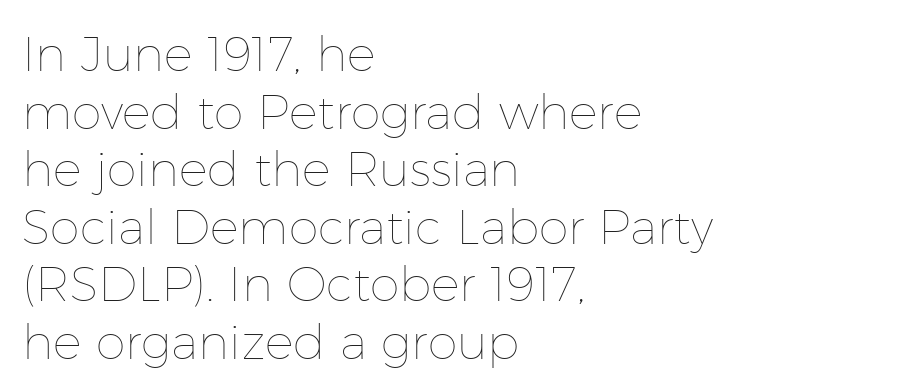
Q: Is the text bold? A: No.
Q: Is the text italic (slanted)? A: No, it is upright.
Q: Is the text underlined? A: No.
Q: How is the paragraph aligned? A: Left-aligned.
Q: Is the spacing between letters normal or unusually wide? A: Normal.
Q: Width (condensed, normal, or wide)? A: Normal.
Q: Stroke contrast? A: Low.
Q: x-height? A: Medium.
Q: Monospaced? A: No.
